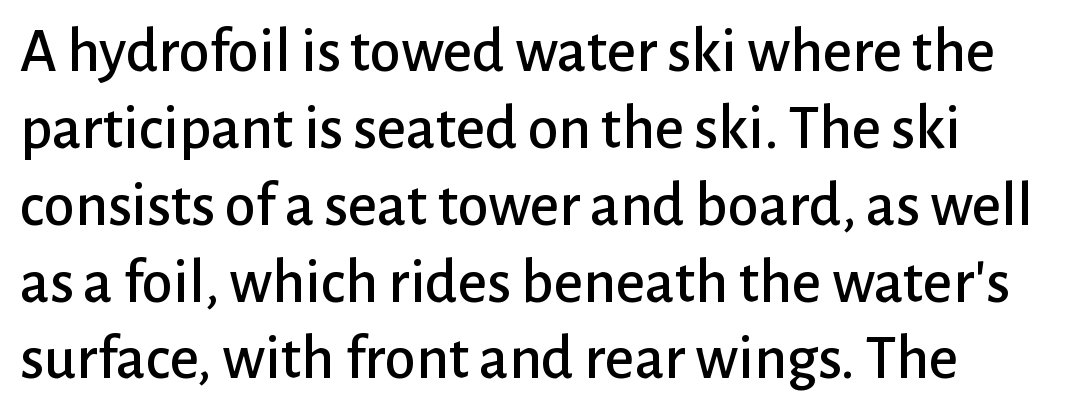
Q: Is the text italic (slanted)? A: No, it is upright.
Q: Is the typeface a serif or a sans-serif typeface? A: Sans-serif.
Q: Is the text underlined? A: No.
Q: Is the spacing between letters normal or unusually wide? A: Normal.
Q: Width (condensed, normal, or wide)? A: Normal.
Q: Stroke contrast? A: Low.
Q: x-height? A: Medium.
Q: Monospaced? A: No.
